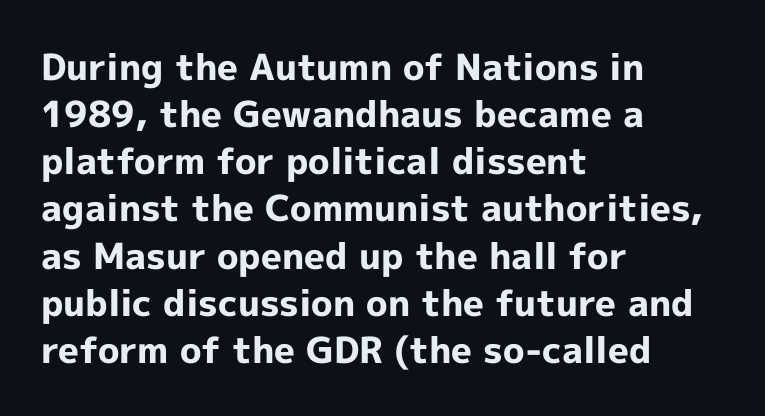
The image shows 36 px bold sans-serif type, upright; set left-aligned, normal line spacing (1.31x), normal letter spacing, not underlined; a medium x-height.
